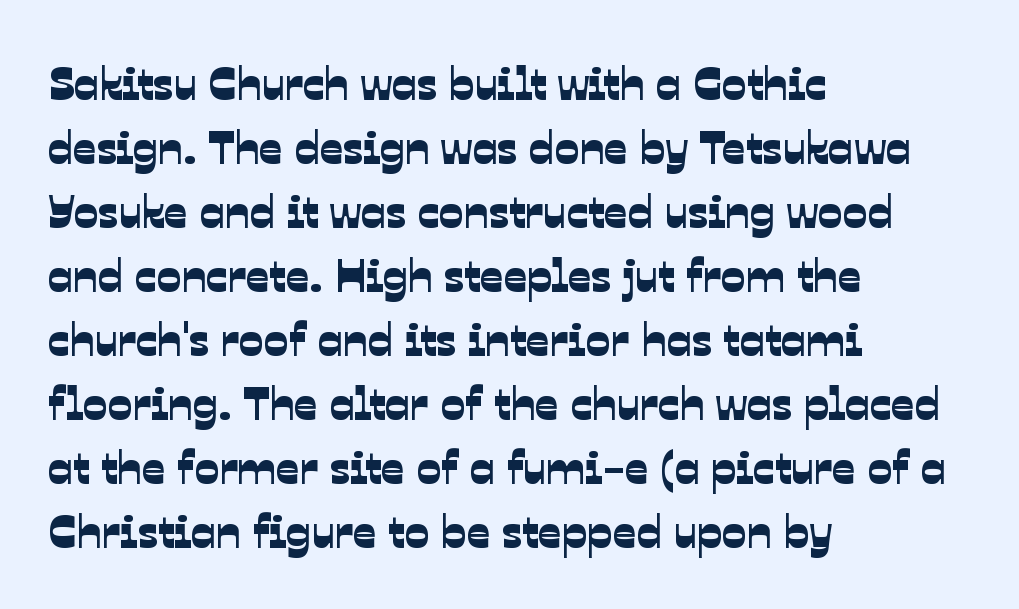
The image shows 46 px sans-serif type; set left-aligned, normal line spacing (1.39x), normal letter spacing, not underlined; low stroke contrast and a medium x-height.
